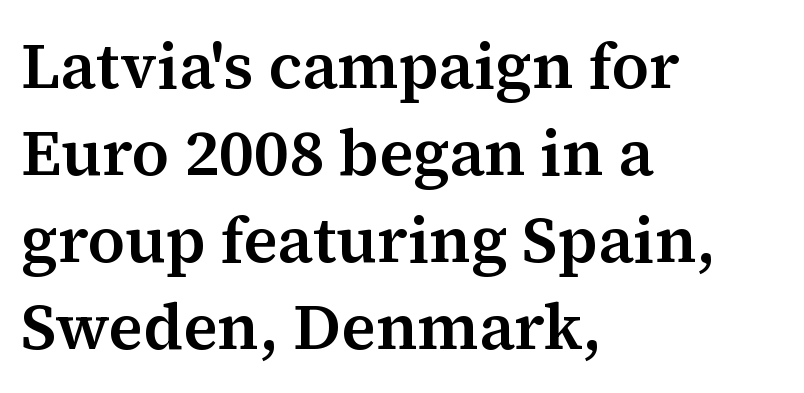
The image shows 64 px serif type, upright; set left-aligned, normal line spacing (1.36x), normal letter spacing, not underlined; medium stroke contrast and a medium x-height.
